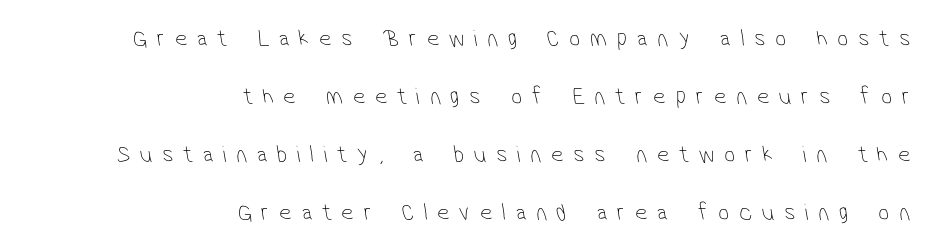
{"bold": "no", "underline": "no", "align": "right", "line_spacing": "loose", "line_spacing_ratio": 2.41, "letter_spacing": "wide", "letter_spacing_em": 0.41, "glyph_px": 24}
